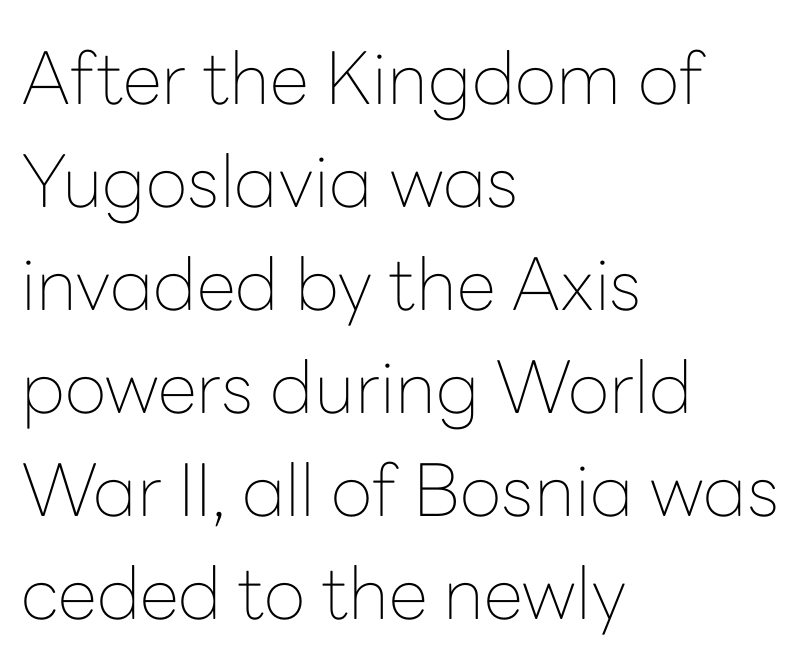
The image shows 72 px thin sans-serif type, upright; set left-aligned, normal line spacing (1.43x), normal letter spacing, not underlined; low stroke contrast and a medium x-height.
